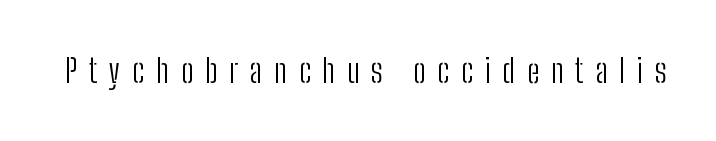
The image shows 33 px light, condensed sans-serif type, upright; set unusually wide letter spacing (+0.36 em), not underlined; low stroke contrast and a medium x-height.
